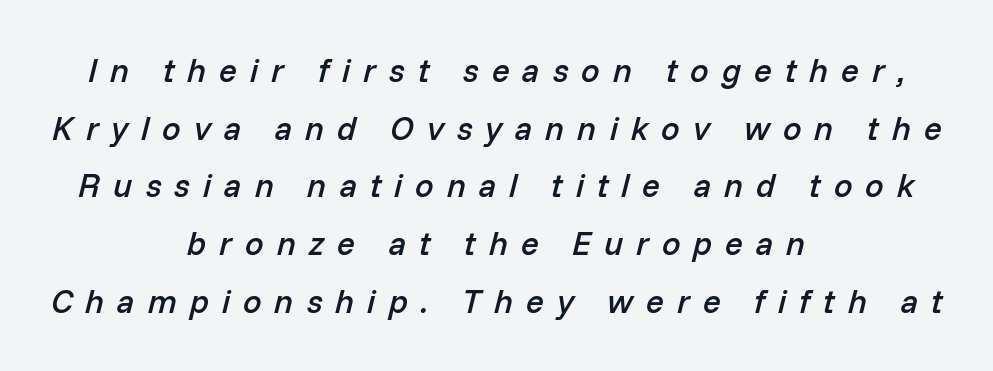
Q: Is the text bold? A: Semi-bold.
Q: Is the text italic (slanted)? A: Yes, it leans right by about 14 degrees.
Q: Is the text underlined? A: No.
Q: How is the paragraph aligned? A: Centered.
Q: Is the spacing between letters normal or unusually wide? A: Unusually wide.
Q: Width (condensed, normal, or wide)? A: Normal.
Q: Stroke contrast? A: Low.
Q: x-height? A: Medium.
Q: Monospaced? A: No.
